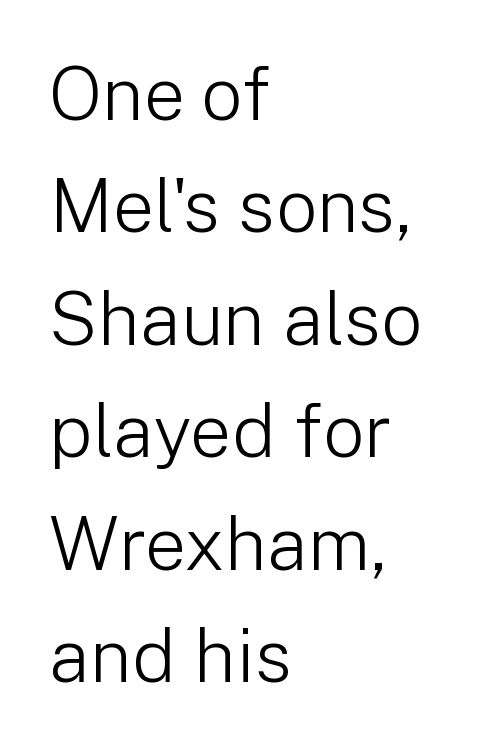
The image shows 74 px light sans-serif type, upright; set left-aligned, normal line spacing (1.52x), normal letter spacing, not underlined; low stroke contrast and a medium x-height.
